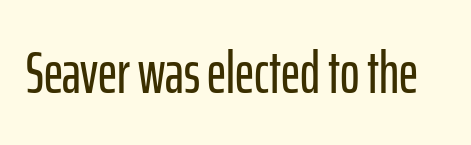
The image shows 59 px condensed sans-serif type, upright; set normal letter spacing, not underlined; low stroke contrast and a medium x-height.
